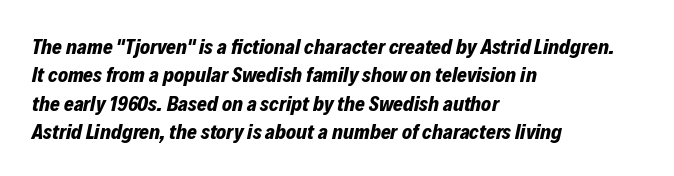
The face used here has a pronounced slope to its letters. The horizontal fit of the characters is conventional and even. A full-strength bold gives these letters their thick strokes. The compositor pushed each line to the left boundary. Descender tails drop into unmarked territory.
